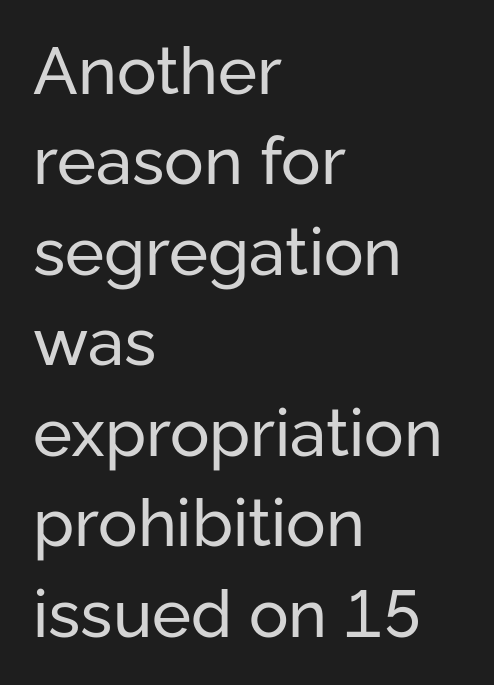
{"serif": "no", "italic": "no", "bold": "no", "weight": "regular", "width": "normal", "stroke_contrast": "low", "x_height": "medium", "monospaced": "no", "underline": "no", "align": "left", "line_spacing": "normal", "line_spacing_ratio": 1.37, "letter_spacing": "normal", "letter_spacing_em": 0.0, "glyph_px": 66}
